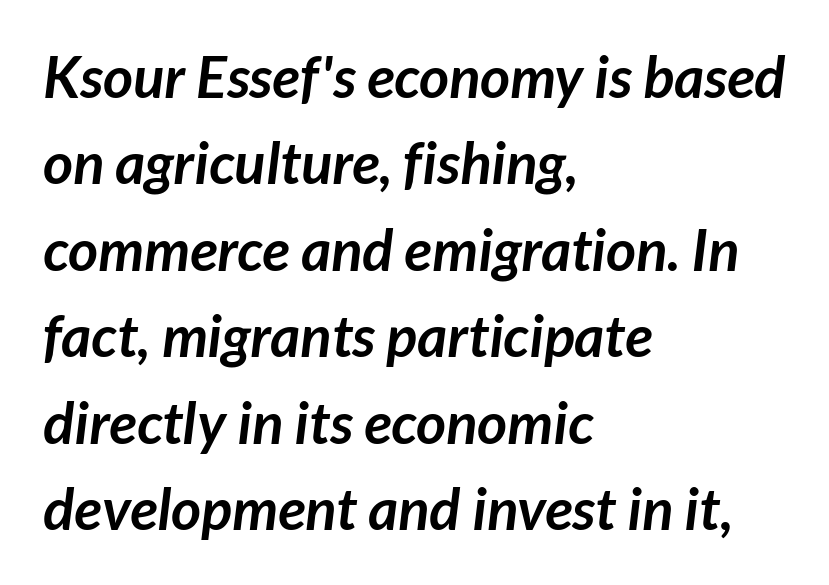
Q: Is the text bold? A: Yes.
Q: Is the typeface a serif or a sans-serif typeface? A: Sans-serif.
Q: Is the text underlined? A: No.
Q: How is the paragraph aligned? A: Left-aligned.
Q: Is the spacing between letters normal or unusually wide? A: Normal.
Q: Is the spacing between lines tight, normal or loose? A: Normal.
Q: Width (condensed, normal, or wide)? A: Normal.
Q: Stroke contrast? A: Low.
Q: x-height? A: Medium.
Q: Monospaced? A: No.
